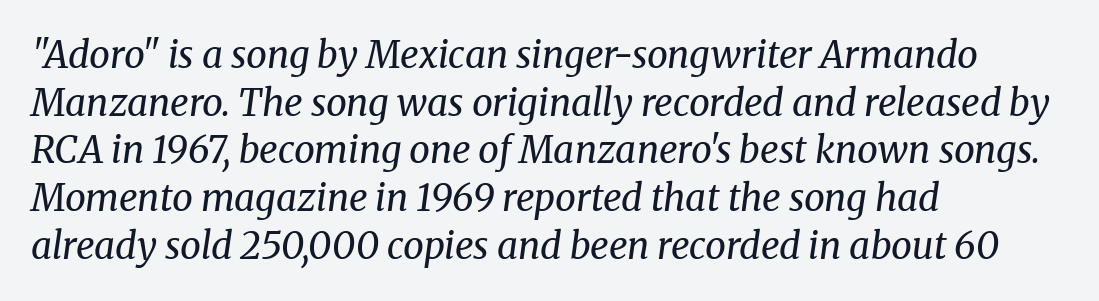
In CSS terms this would be text-align: left. The rendering applies a slant to the glyphs. Words appear dense and cohesive because spacing is normal. A typesetter would label this face a serif. Leading: standard.
